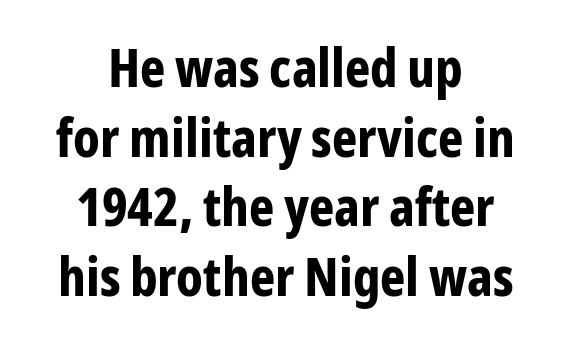
The image shows 54 px bold, condensed sans-serif type, upright; set centered, normal line spacing (1.29x), normal letter spacing, not underlined; low stroke contrast and a medium x-height.
